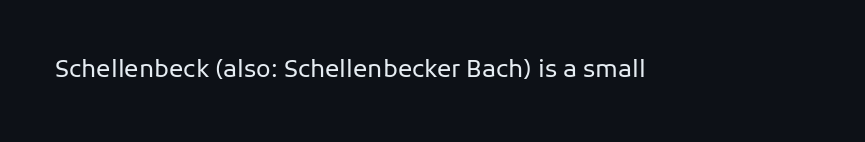
{"italic": "no", "bold": "no", "underline": "no", "letter_spacing": "normal", "letter_spacing_em": 0.0, "glyph_px": 24}
